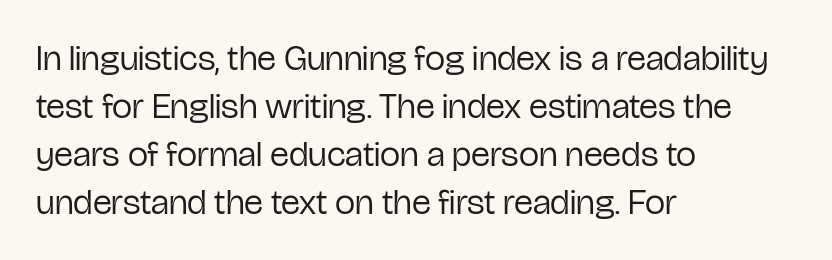
The image shows 36 px regular-weight, condensed sans-serif type, upright; set left-aligned, normal line spacing (1.33x), normal letter spacing, not underlined; low stroke contrast and a medium x-height.
